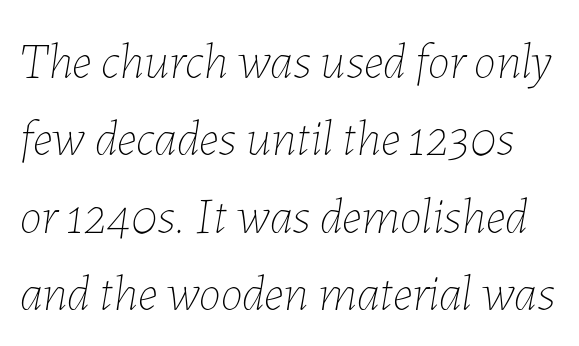
Normally led — the rows are evenly, conventionally spaced. Nobody drew a line under any word here. Heaviness? Minimal to ordinary, like unemphasized prose. The letters advance in unequal steps, a hallmark of proportional type.
